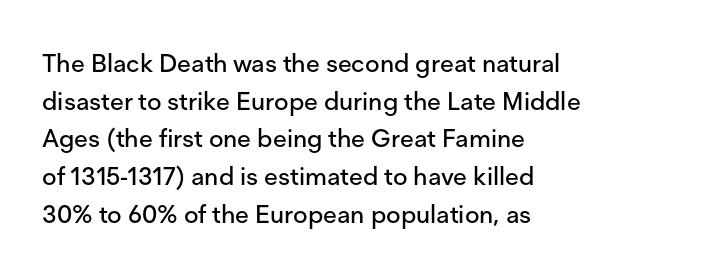
{"italic": "no", "underline": "no", "align": "left", "line_spacing": "normal", "line_spacing_ratio": 1.51, "letter_spacing": "normal", "letter_spacing_em": 0.0, "glyph_px": 25}
